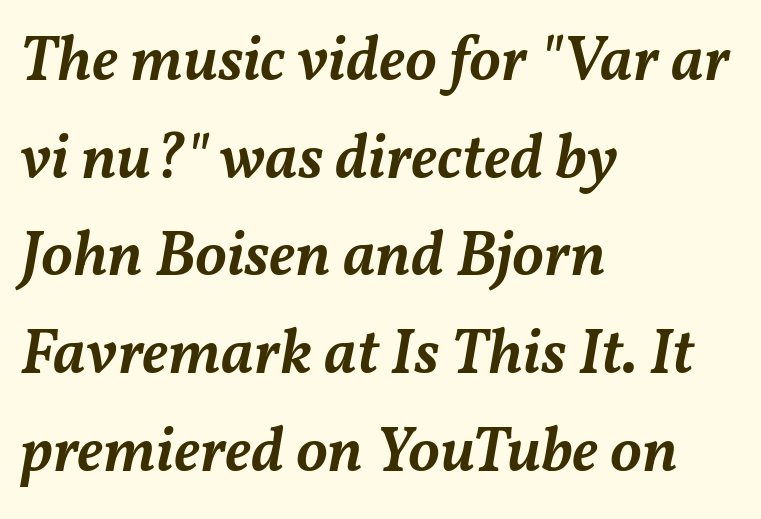
Q: Is the text bold? A: Semi-bold.
Q: Is the text italic (slanted)? A: Yes, it leans right by about 11 degrees.
Q: Is the text underlined? A: No.
Q: How is the paragraph aligned? A: Left-aligned.
Q: Is the spacing between letters normal or unusually wide? A: Normal.
Q: Is the spacing between lines tight, normal or loose? A: Normal.
Q: Width (condensed, normal, or wide)? A: Normal.
Q: Stroke contrast? A: Medium.
Q: x-height? A: Medium.
Q: Monospaced? A: No.
